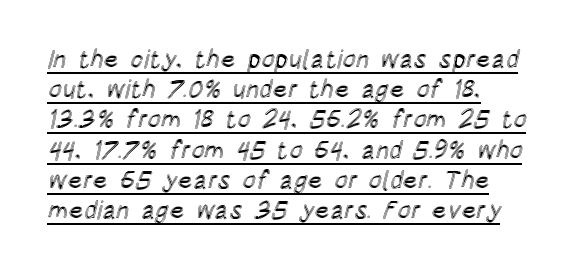
Q: Is the text italic (slanted)? A: Yes.
Q: Is the text underlined? A: Yes.
Q: Is the spacing between letters normal or unusually wide? A: Normal.
